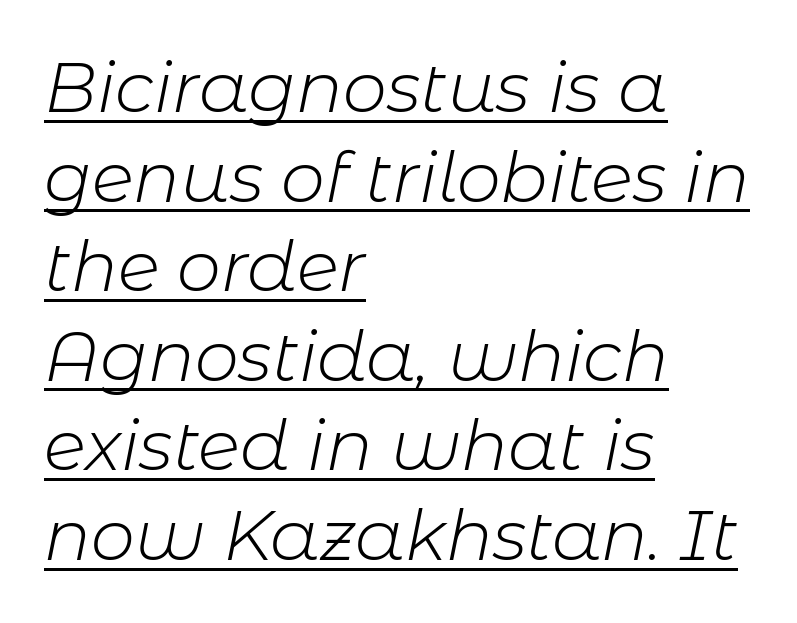
Q: Is the text bold? A: No.
Q: Is the text italic (slanted)? A: Yes, it leans right by about 11 degrees.
Q: Is the text underlined? A: Yes.
Q: How is the paragraph aligned? A: Left-aligned.
Q: Is the spacing between letters normal or unusually wide? A: Normal.
Q: Is the spacing between lines tight, normal or loose? A: Normal.
Q: Width (condensed, normal, or wide)? A: Normal.
Q: Stroke contrast? A: Low.
Q: x-height? A: Medium.
Q: Monospaced? A: No.
